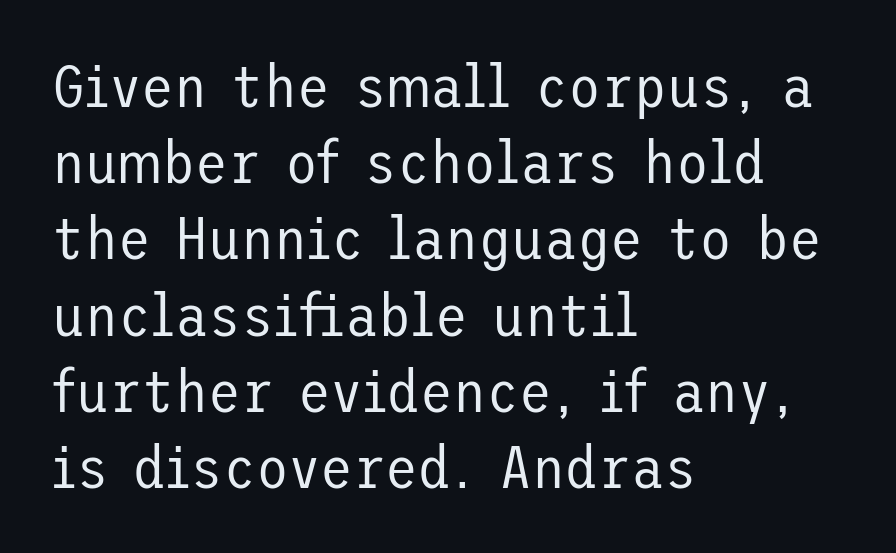
The face used here is a sans, in the tradition of grotesques and geometrics. Characters follow at the spacing the type designer built in. The strokes carry an ordinary text weight at most. The lines are quadded left. Successive baselines arrive at the customary interval.
